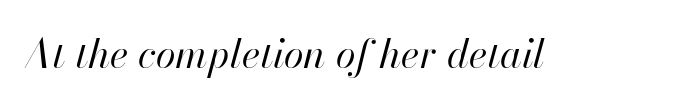
{"italic": "yes", "lean": "right", "slant_degrees": 13, "bold": "no", "weight": "regular", "width": "normal", "stroke_contrast": "high", "x_height": "small", "monospaced": "no", "underline": "no", "letter_spacing": "normal", "letter_spacing_em": 0.0, "glyph_px": 40}
